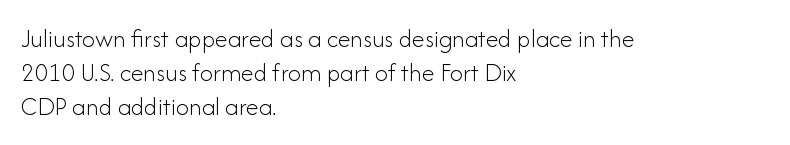
Q: Is the text bold? A: No.
Q: Is the text italic (slanted)? A: No, it is upright.
Q: Is the text underlined? A: No.
Q: How is the paragraph aligned? A: Left-aligned.
Q: Is the spacing between letters normal or unusually wide? A: Normal.
Q: Is the spacing between lines tight, normal or loose? A: Normal.
